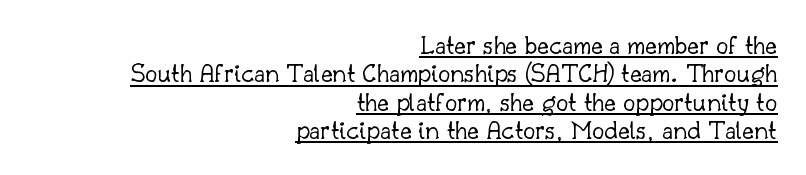
Q: Is the text bold? A: No.
Q: Is the text italic (slanted)? A: No, it is upright.
Q: Is the text underlined? A: Yes.
Q: How is the paragraph aligned? A: Right-aligned.
Q: Is the spacing between letters normal or unusually wide? A: Normal.
Q: Is the spacing between lines tight, normal or loose? A: Tight.
Q: Width (condensed, normal, or wide)? A: Normal.
Q: Stroke contrast? A: Low.
Q: x-height? A: Small.
Q: Monospaced? A: No.
